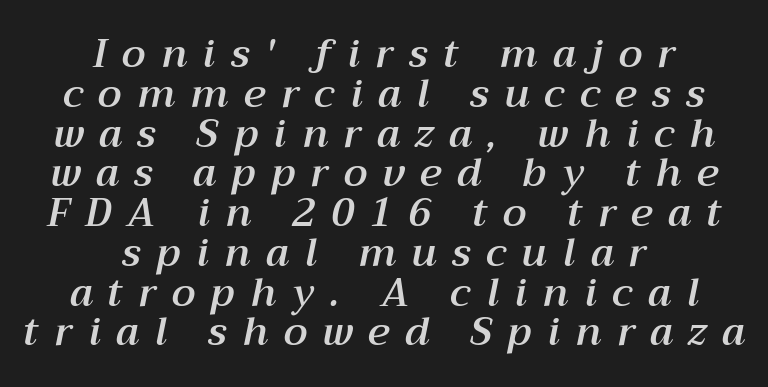
Q: Is the text italic (slanted)? A: Yes, it leans right by about 12 degrees.
Q: Is the text underlined? A: No.
Q: How is the paragraph aligned? A: Centered.
Q: Is the spacing between letters normal or unusually wide? A: Unusually wide.
Q: Is the spacing between lines tight, normal or loose? A: Tight.
Q: Width (condensed, normal, or wide)? A: Normal.
Q: Stroke contrast? A: Medium.
Q: x-height? A: Medium.
Q: Monospaced? A: No.
